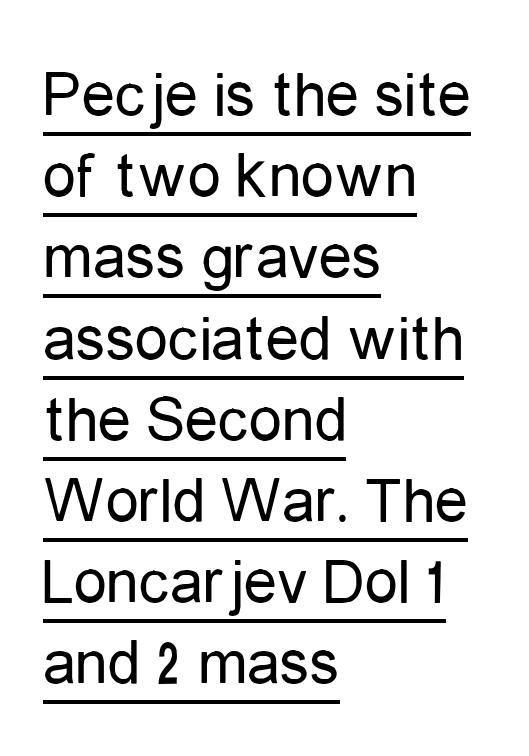
Q: Is the text bold? A: No.
Q: Is the text italic (slanted)? A: No, it is upright.
Q: Is the typeface a serif or a sans-serif typeface? A: Sans-serif.
Q: Is the text underlined? A: Yes.
Q: How is the paragraph aligned? A: Left-aligned.
Q: Is the spacing between letters normal or unusually wide? A: Normal.
Q: Width (condensed, normal, or wide)? A: Condensed.
Q: Stroke contrast? A: Low.
Q: x-height? A: Medium.
Q: Monospaced? A: No.
